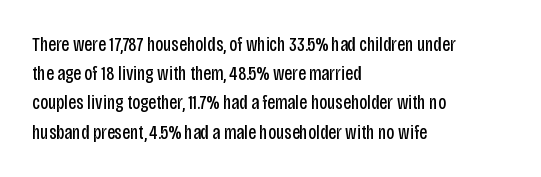
A normal amount of white space separates one row of letters from the next. The foot of each line stays bare and open. The ragged edge is on the right, which tells us the setting is flush left. This sample uses an upright cut, with every glyph sitting square on the baseline. No chunkiness to these letters — they're not bold. Does extra space separate the letters? No, they use regular spacing.
